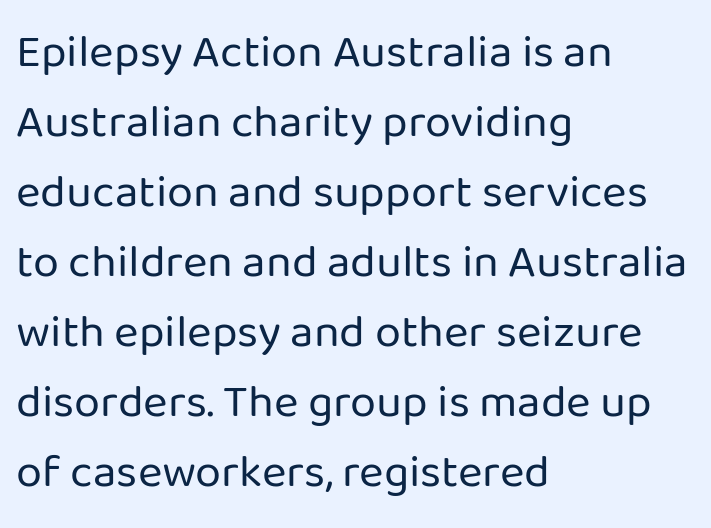
{"serif": "no", "italic": "no", "bold": "no", "weight": "regular", "width": "normal", "stroke_contrast": "low", "x_height": "medium", "monospaced": "no", "underline": "no", "align": "left", "line_spacing": "normal", "line_spacing_ratio": 1.49, "letter_spacing": "normal", "letter_spacing_em": 0.0, "glyph_px": 47}
